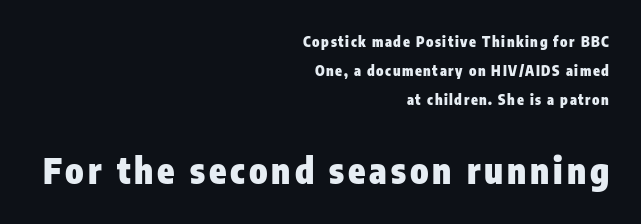
Q: Is the text bold? A: Yes.
Q: Is the text italic (slanted)? A: No, it is upright.
Q: Is the typeface a serif or a sans-serif typeface? A: Sans-serif.
Q: Is the text underlined? A: No.
Q: How is the paragraph aligned? A: Right-aligned.
Q: Is the spacing between lines tight, normal or loose? A: Loose.
Q: Which block of text is set in a larger size, the first (top) or the second (bottom)? A: The second (bottom) one.
Q: Width (condensed, normal, or wide)? A: Condensed.
Q: Stroke contrast? A: Low.
Q: x-height? A: Medium.
Q: Monospaced? A: No.
